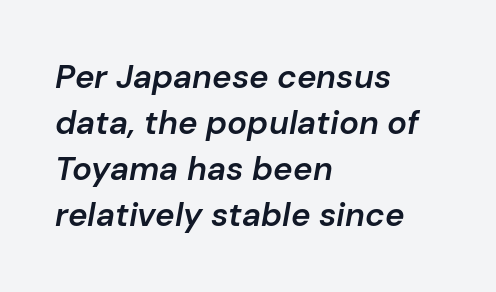
Compared with typical body copy, the letter spacing here is the same. Caption: multi-line text, flush left, ragged right. Is this a fixed-width face? No — the glyphs have proportional, varying widths. The specimen omits any rule beneath the text block's lines. If you measured baseline to baseline, you'd find a middling distance.
